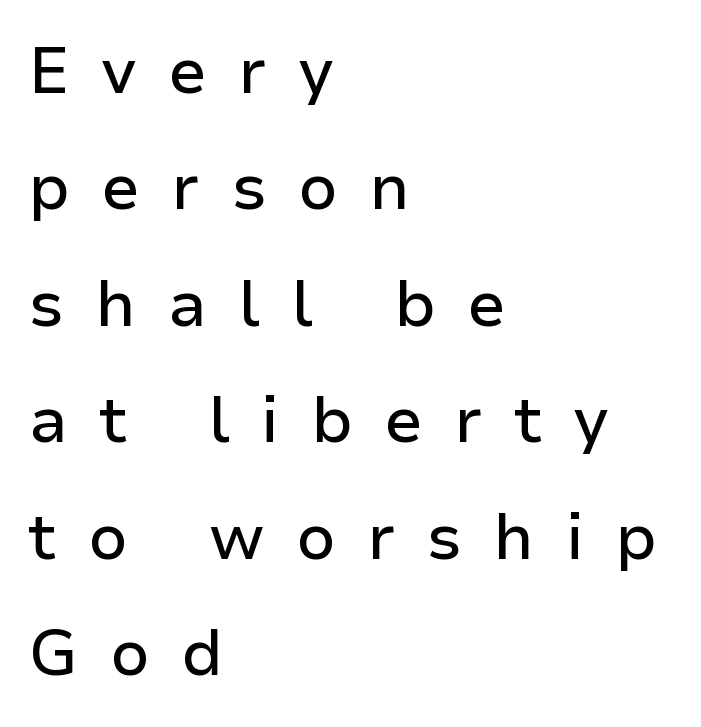
The foot of each line stays bare and open. Does the lettering tilt? It doesn't — this is upright. Spacing verdict: proportional, widths tailored to each character. This sample uses expanded letter spacing, leaving extra air between glyphs.
